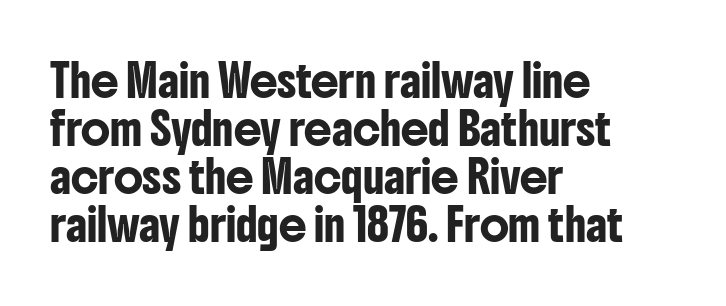
The specimen omits any rule beneath the text block's lines. Where is the straight margin? On the left. These lines are rendered in a variable-pitch font. The designer went with a sans here, leaving each stem footless. What's the leading like? Ordinary, nothing unusual.
